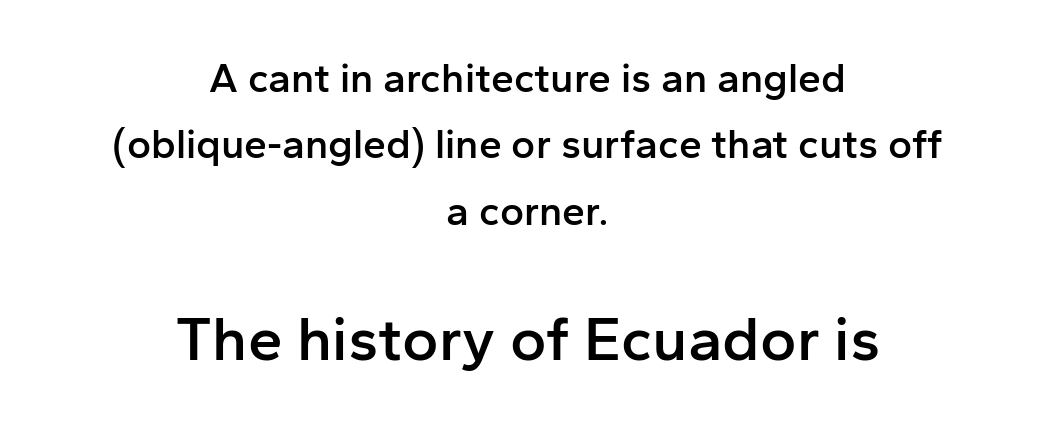
Q: Is the text bold? A: Semi-bold.
Q: Is the text italic (slanted)? A: No, it is upright.
Q: Is the typeface a serif or a sans-serif typeface? A: Sans-serif.
Q: Is the text underlined? A: No.
Q: How is the paragraph aligned? A: Centered.
Q: Is the spacing between letters normal or unusually wide? A: Normal.
Q: Is the spacing between lines tight, normal or loose? A: Normal.
Q: Which block of text is set in a larger size, the first (top) or the second (bottom)? A: The second (bottom) one.
Q: Width (condensed, normal, or wide)? A: Normal.
Q: Stroke contrast? A: Low.
Q: x-height? A: Medium.
Q: Monospaced? A: No.
